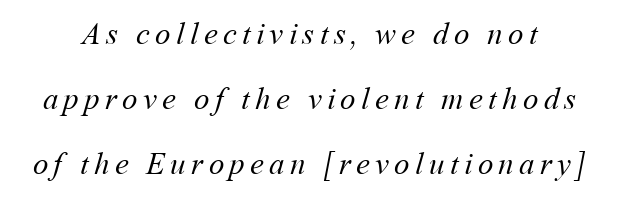
Q: Is the text bold? A: No.
Q: Is the text underlined? A: No.
Q: Is the spacing between lines tight, normal or loose? A: Loose.
Q: Width (condensed, normal, or wide)? A: Normal.
Q: Stroke contrast? A: Medium.
Q: x-height? A: Medium.
Q: Monospaced? A: No.
